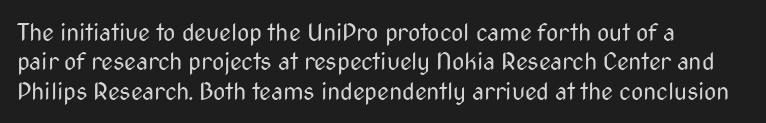
{"italic": "no", "bold": "no", "underline": "no", "align": "left", "line_spacing_ratio": 1.22, "letter_spacing": "normal", "letter_spacing_em": 0.0, "glyph_px": 24}
